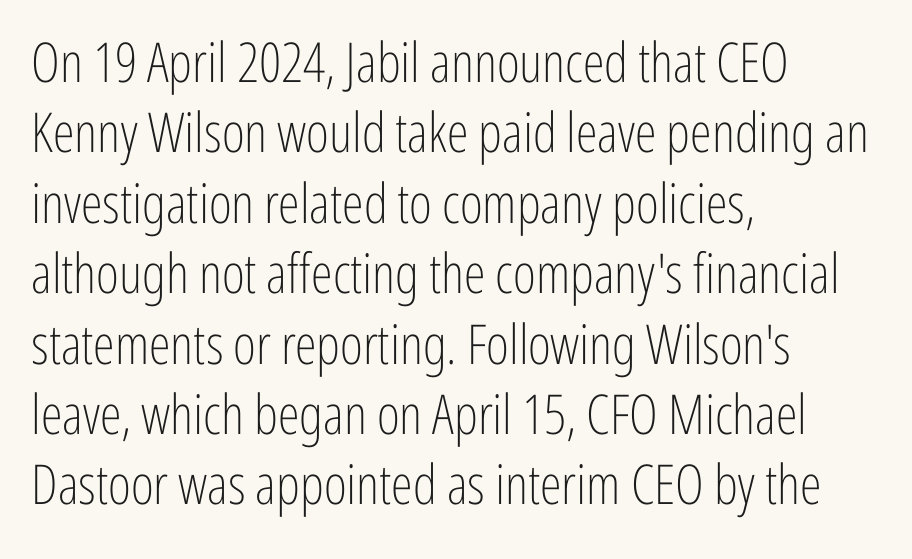
Q: Is the text bold? A: No.
Q: Is the text italic (slanted)? A: No, it is upright.
Q: Is the typeface a serif or a sans-serif typeface? A: Sans-serif.
Q: Is the text underlined? A: No.
Q: How is the paragraph aligned? A: Left-aligned.
Q: Is the spacing between letters normal or unusually wide? A: Normal.
Q: Is the spacing between lines tight, normal or loose? A: Normal.
Q: Width (condensed, normal, or wide)? A: Condensed.
Q: Stroke contrast? A: Low.
Q: x-height? A: Medium.
Q: Monospaced? A: No.
